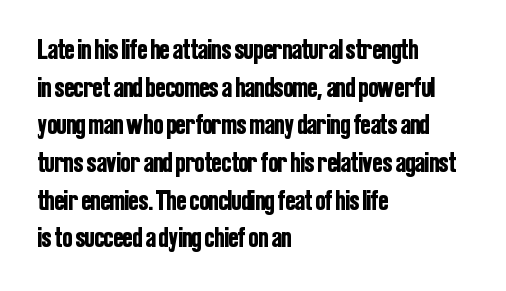
The image shows 29 px condensed sans-serif type, upright; set left-aligned, normal line spacing (1.3x), normal letter spacing, not underlined; low stroke contrast and a medium x-height.
